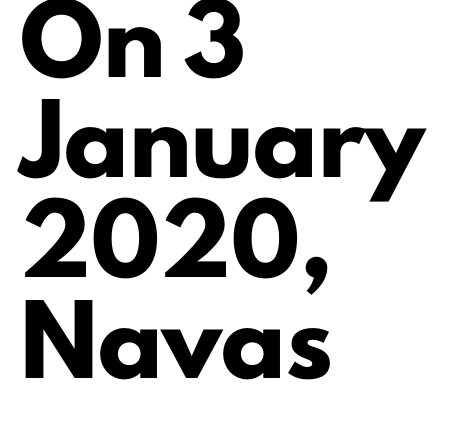
These lines are composed in type without serifs. Unmarked baselines from the first word to the last. Here the glyphs are tracked normally, forming tight word shapes. The designer left line spacing at the default. Students, this is bold: see how much ink each stroke carries.
